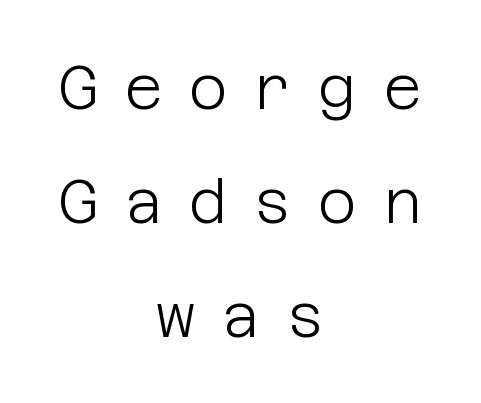
These lines are composed in type without serifs. Nothing heavy about these letters — not bold at all. Regarding leading, the lines here are spaced well apart. Centered paragraph, ragged on both sides. Letters rest on an invisible, unmarked baseline. Spacing between characters has been opened up far beyond the box default.
